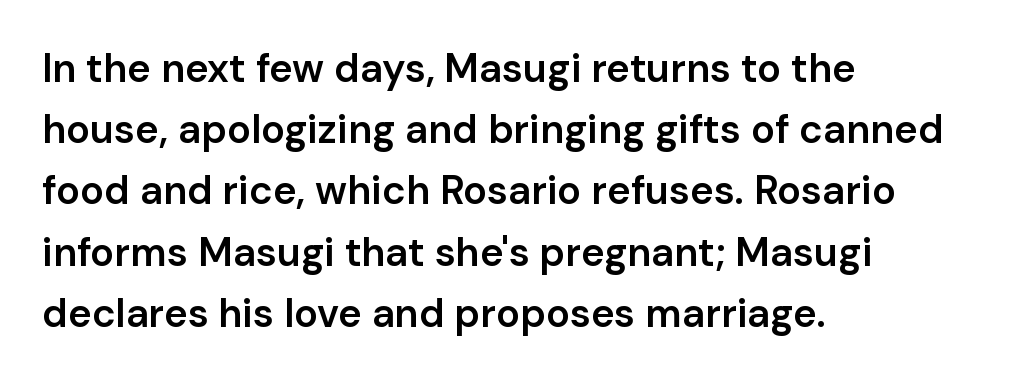
The image shows 40 px semibold sans-serif type, upright; set left-aligned, normal line spacing (1.53x), normal letter spacing, not underlined; low stroke contrast and a medium x-height.
